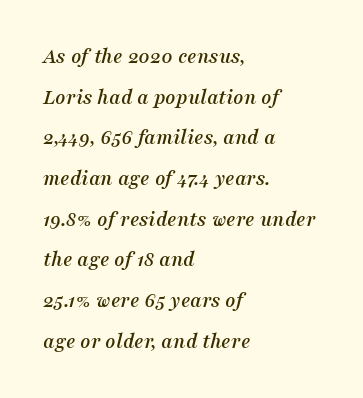
The ragged edge is on the right, which tells us the setting is flush left. The face used here is rendered with its standard letterfit. Rule under the text: the space is simply empty. Would a proofreader flag this as italicized? Yes.
